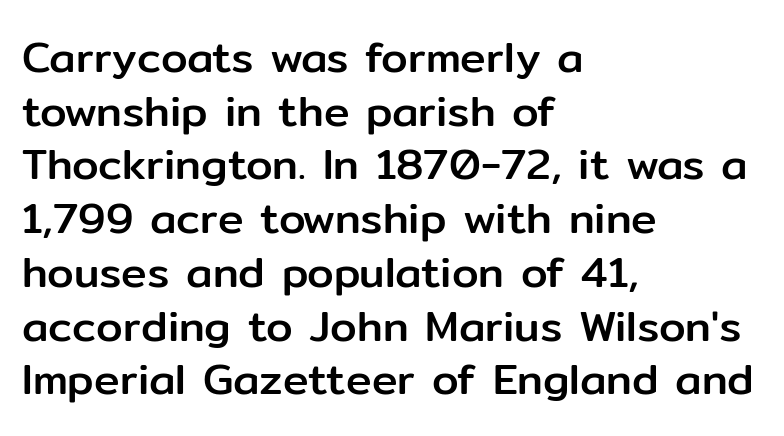
This block has exactly the height ordinary leading produces. Regarding serifs, this sample does without them. This is roman type, the default non-slanted kind. Only glyphs here, with clear space below each row.
